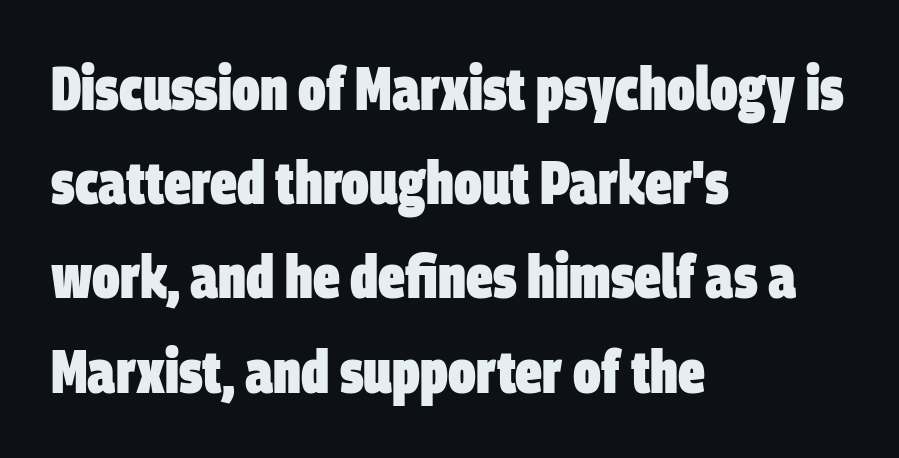
Look at the stroke-to-counter ratio: heavy, a bold. Layout note: lines flush left. Proportional: the letters do not fall into vertical columns. Check where the strokes stop: nothing finishes them off — pure sans. This block has exactly the height ordinary leading produces.
